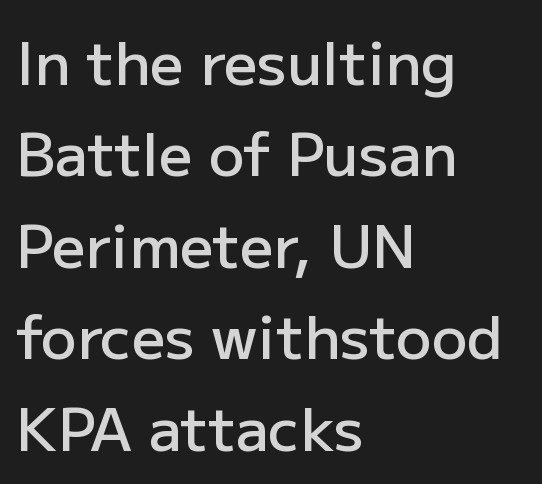
Q: Is the text bold? A: Semi-bold.
Q: Is the text italic (slanted)? A: No, it is upright.
Q: Is the typeface a serif or a sans-serif typeface? A: Sans-serif.
Q: Is the text underlined? A: No.
Q: How is the paragraph aligned? A: Left-aligned.
Q: Is the spacing between letters normal or unusually wide? A: Normal.
Q: Is the spacing between lines tight, normal or loose? A: Normal.
Q: Width (condensed, normal, or wide)? A: Normal.
Q: Stroke contrast? A: Low.
Q: x-height? A: Medium.
Q: Monospaced? A: No.
